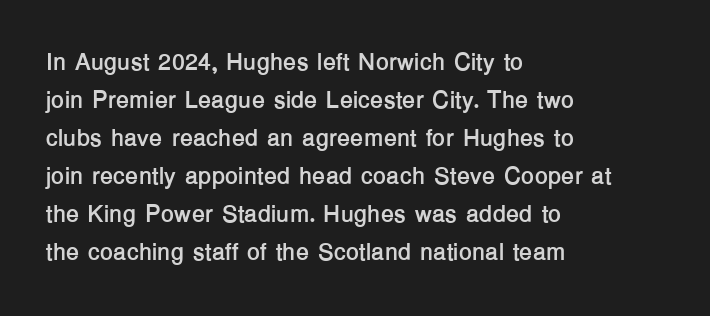
The space between consecutive lines is moderate. Alignment: flush left. The passage shown is not underscored anywhere. The type is set solid horizontally, with unmodified tracking. The characters look thick and weighty, a clear bold. Unlike italic type, these characters show no tilt at all.
